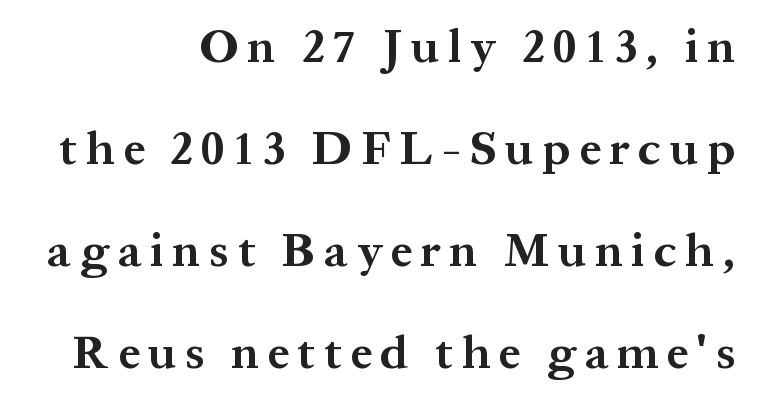
The image shows 47 px bold serif type, upright; set right-aligned, loose line spacing (2.17x), not underlined; medium stroke contrast and a medium x-height.
